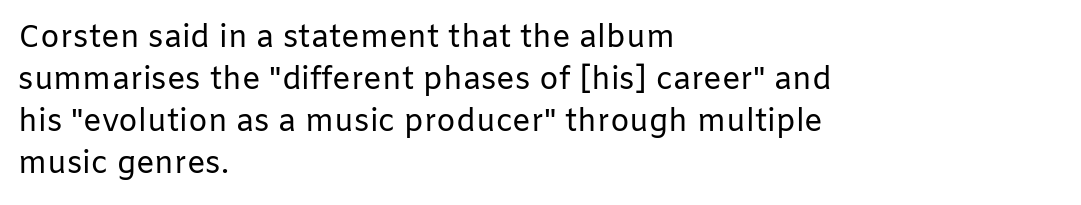
{"serif": "no", "italic": "no", "bold": "no", "weight": "regular", "width": "normal", "stroke_contrast": "low", "x_height": "medium", "monospaced": "no", "underline": "no", "align": "left", "line_spacing": "normal", "line_spacing_ratio": 1.36, "letter_spacing": "normal", "letter_spacing_em": 0.0, "glyph_px": 31}
